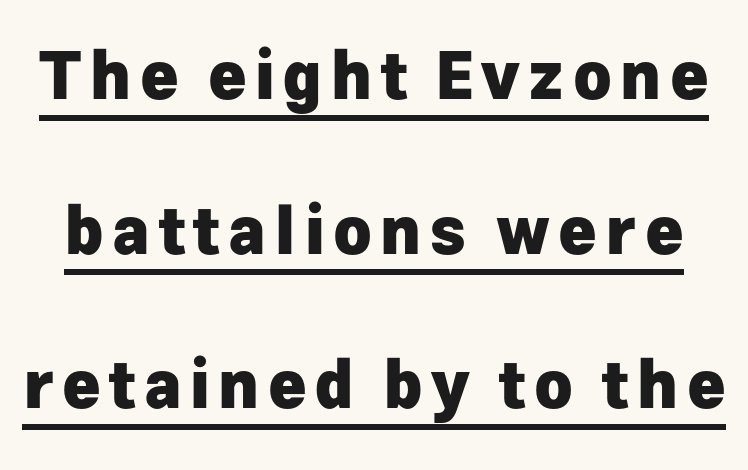
Notice how thick the strokes are: this is what a full bold looks like. The letters advance in unequal steps, a hallmark of proportional type. Honestly, the underline is the first thing you notice here. You can tell from the bare stems that sans-serif type was used.
